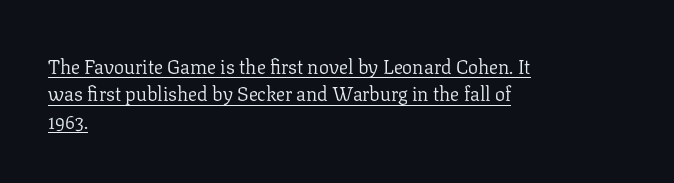
The image shows 20 px text type, upright; set left-aligned, normal line spacing (1.37x), normal letter spacing, underlined.
